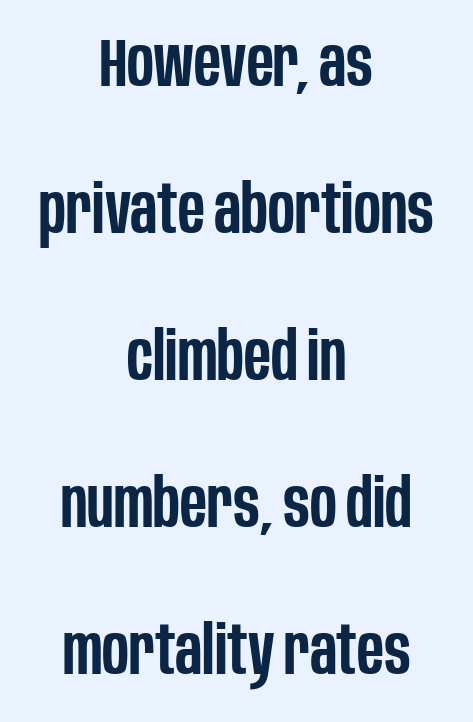
Q: Is the text bold? A: Semi-bold.
Q: Is the text italic (slanted)? A: No, it is upright.
Q: Is the typeface a serif or a sans-serif typeface? A: Sans-serif.
Q: Is the text underlined? A: No.
Q: How is the paragraph aligned? A: Centered.
Q: Is the spacing between letters normal or unusually wide? A: Normal.
Q: Is the spacing between lines tight, normal or loose? A: Loose.
Q: Width (condensed, normal, or wide)? A: Condensed.
Q: Stroke contrast? A: Low.
Q: x-height? A: Large.
Q: Monospaced? A: No.
